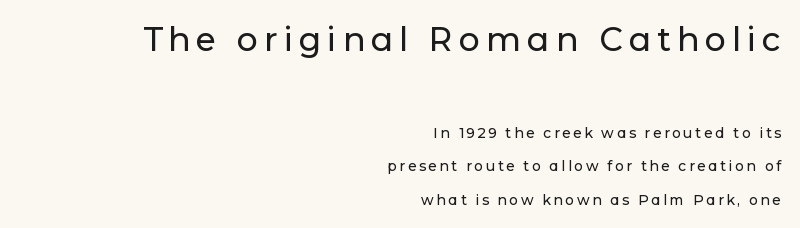
{"serif": "no", "italic": "no", "width": "normal", "stroke_contrast": "low", "x_height": "medium", "monospaced": "no", "underline": "no", "align": "right", "line_spacing": "loose", "line_spacing_ratio": 2.38, "larger_block": "first", "size_ratio": 2.36, "glyph_px": 33}
